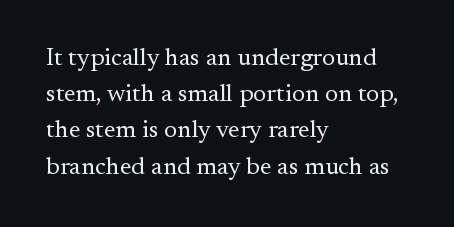
The image shows 25 px text type, upright; set left-aligned, normal line spacing (1.45x), normal letter spacing, not underlined.
